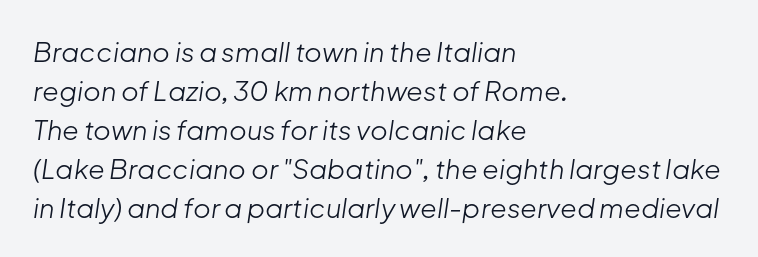
The image shows 27 px text type, italic (leaning right); set left-aligned, normal line spacing (1.44x), normal letter spacing, not underlined.
